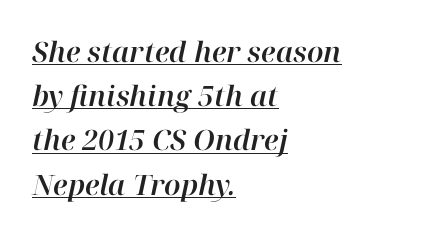
{"italic": "yes", "lean": "right", "slant_degrees": 12, "width": "normal", "stroke_contrast": "high", "x_height": "medium", "monospaced": "no", "underline": "yes", "align": "left", "line_spacing": "normal", "line_spacing_ratio": 1.58, "letter_spacing": "normal", "letter_spacing_em": 0.0, "glyph_px": 28}
